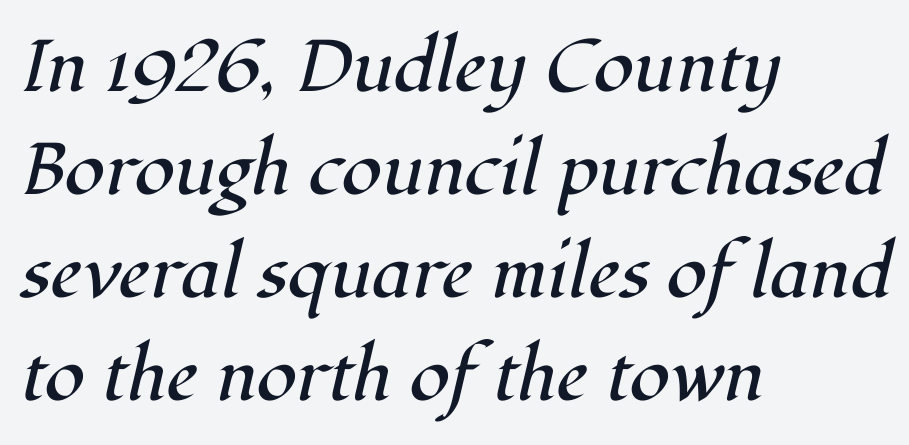
The typesetting does not lean heavy: it is not bold. The font family rendered here belongs to the serif group. If you drew a line through each stem, it would be angled. Regarding leading, the lines here are spaced in the standard way.
